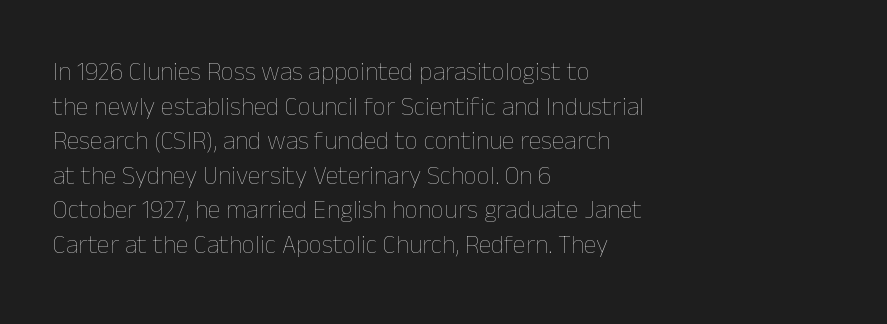
The image shows 26 px text type, upright; set left-aligned, normal line spacing (1.33x), normal letter spacing, not underlined.
